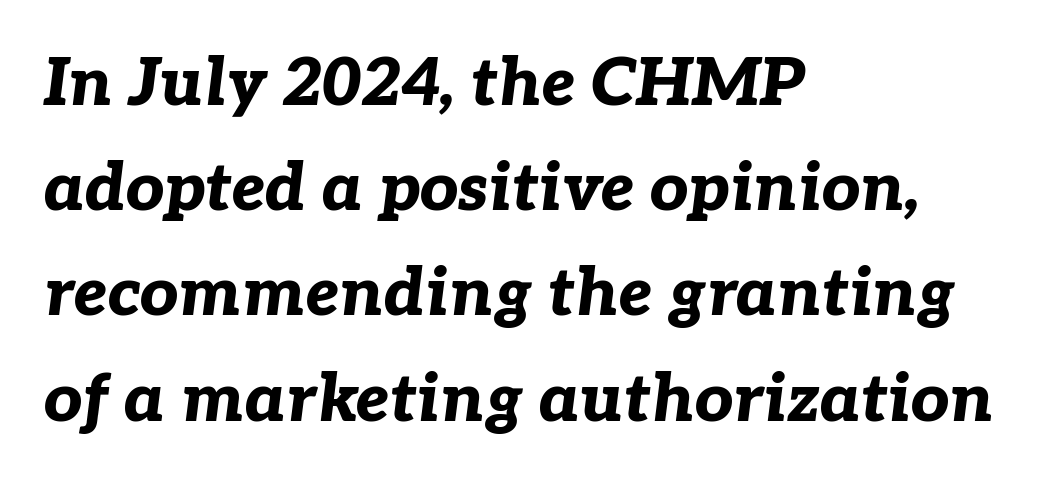
{"italic": "yes", "lean": "right", "slant_degrees": 7, "bold": "yes", "weight": "bold", "width": "normal", "stroke_contrast": "low", "x_height": "medium", "monospaced": "no", "underline": "no", "align": "left", "line_spacing": "normal", "line_spacing_ratio": 1.57, "letter_spacing": "normal", "letter_spacing_em": 0.0, "glyph_px": 67}
